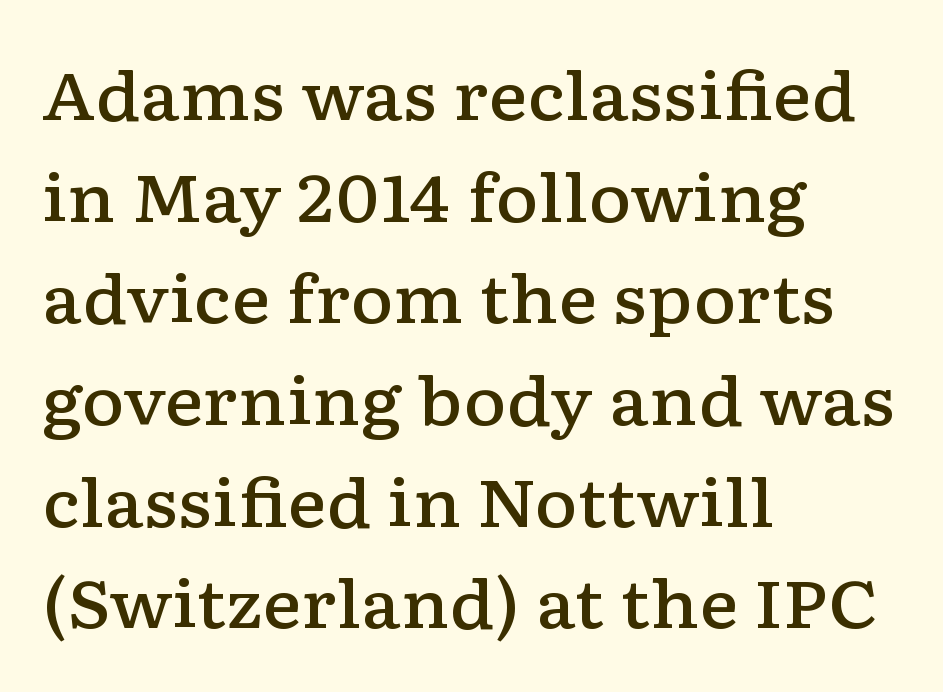
{"serif": "yes", "italic": "no", "bold": "semi", "weight": "semibold", "width": "wide", "stroke_contrast": "low", "x_height": "medium", "monospaced": "no", "underline": "no", "align": "left", "line_spacing": "normal", "line_spacing_ratio": 1.54, "letter_spacing": "normal", "letter_spacing_em": 0.0, "glyph_px": 66}
